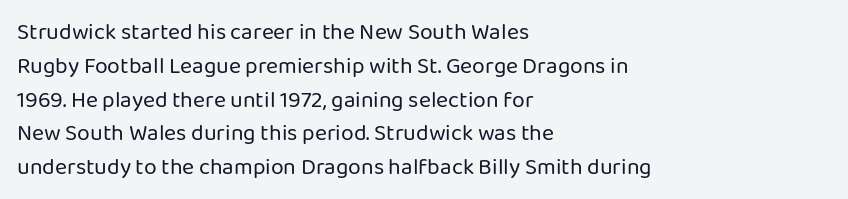
{"italic": "no", "bold": "no", "underline": "no", "align": "left", "line_spacing": "normal", "line_spacing_ratio": 1.47, "letter_spacing": "normal", "letter_spacing_em": 0.0, "glyph_px": 23}
